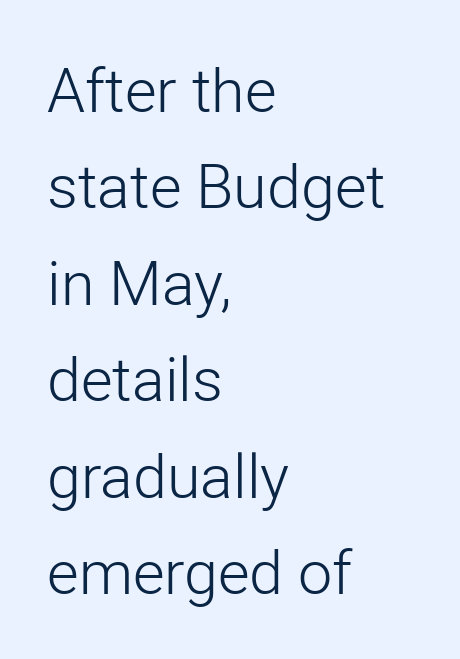
No italicization has been applied; the sample stays upright. This is sans-serif lettering, the kind often seen on screens and signage. Beneath every word, the page is bare. Glyph-to-glyph distance matches everyday printed text. The paragraph shown leans on its left margin. Interline gaps are of average width in this sample.
